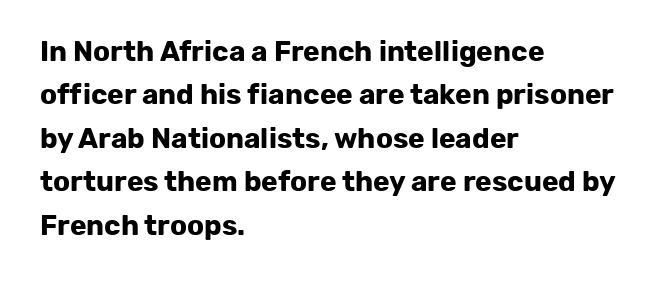
The image shows 28 px bold sans-serif type, upright; set left-aligned, normal line spacing (1.55x), normal letter spacing, not underlined; low stroke contrast and a medium x-height.
